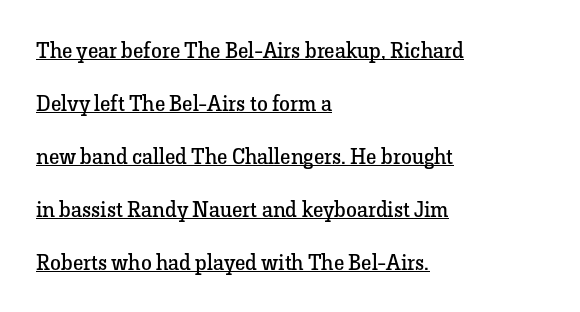
{"italic": "no", "bold": "no", "underline": "yes", "align": "left", "line_spacing": "loose", "line_spacing_ratio": 2.41, "letter_spacing": "normal", "letter_spacing_em": 0.0, "glyph_px": 22}
